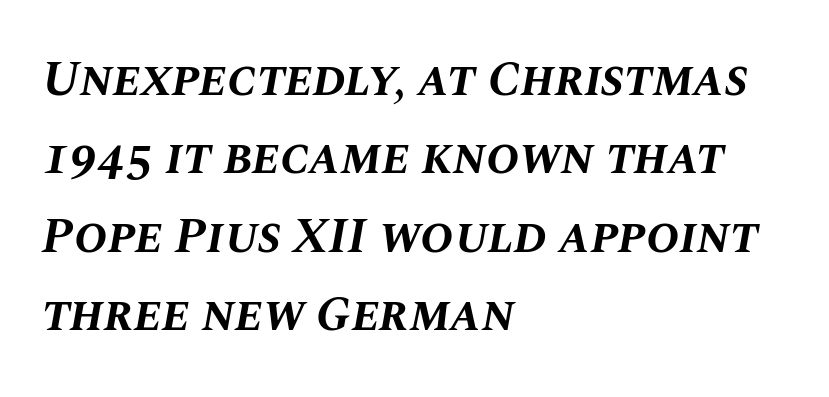
Spacing between characters is what you'd get straight out of the box. Baseline-to-baseline distance is the conventional proportion of letter height. The strip under each line holds only bare page. These lines are rendered in a variable-pitch font.
